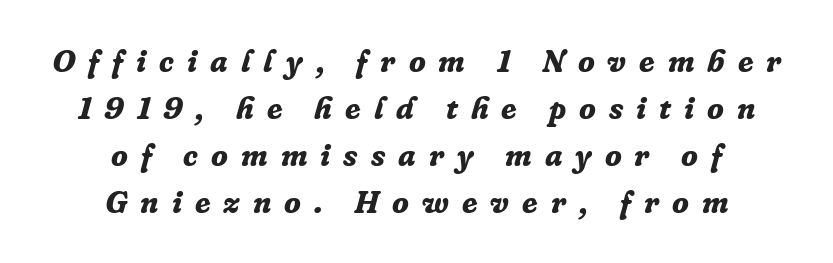
The image shows 31 px bold serif type, italic (leaning right); set centered, normal line spacing (1.52x), unusually wide letter spacing (+0.42 em), not underlined; low stroke contrast and a medium x-height.
